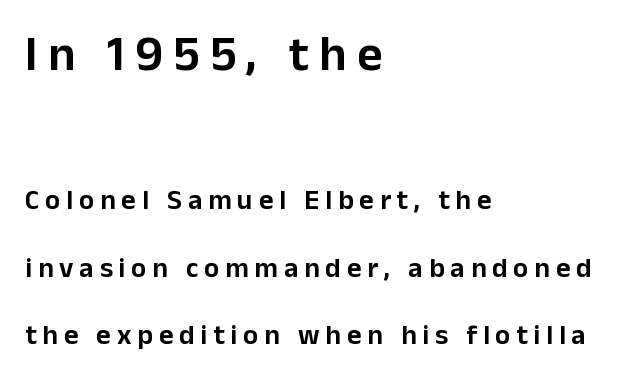
Q: Is the text italic (slanted)? A: No, it is upright.
Q: Is the typeface a serif or a sans-serif typeface? A: Sans-serif.
Q: Is the text underlined? A: No.
Q: How is the paragraph aligned? A: Left-aligned.
Q: Is the spacing between letters normal or unusually wide? A: Unusually wide.
Q: Is the spacing between lines tight, normal or loose? A: Loose.
Q: Which block of text is set in a larger size, the first (top) or the second (bottom)? A: The first (top) one.
Q: Width (condensed, normal, or wide)? A: Normal.
Q: Stroke contrast? A: Low.
Q: x-height? A: Medium.
Q: Monospaced? A: No.
